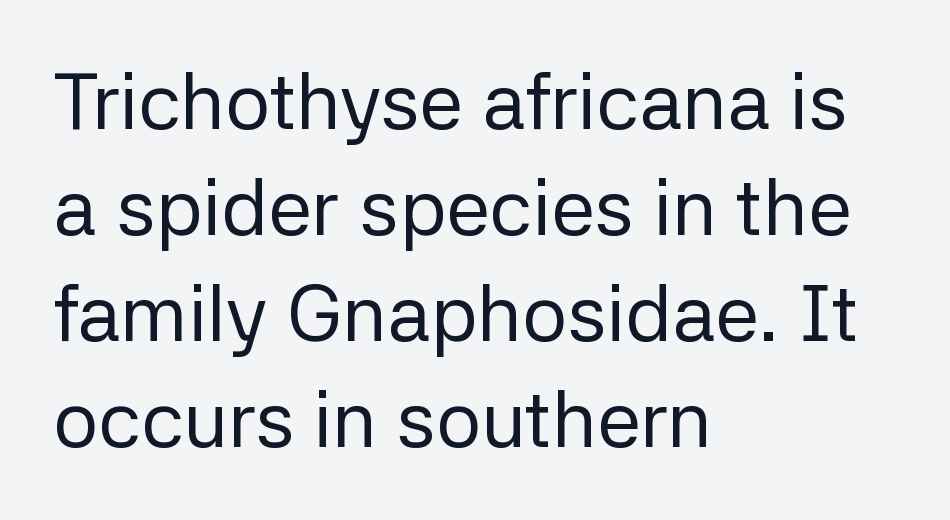
Q: Is the text bold? A: No.
Q: Is the text italic (slanted)? A: No, it is upright.
Q: Is the typeface a serif or a sans-serif typeface? A: Sans-serif.
Q: Is the text underlined? A: No.
Q: How is the paragraph aligned? A: Left-aligned.
Q: Is the spacing between letters normal or unusually wide? A: Normal.
Q: Is the spacing between lines tight, normal or loose? A: Normal.
Q: Width (condensed, normal, or wide)? A: Normal.
Q: Stroke contrast? A: Low.
Q: x-height? A: Medium.
Q: Monospaced? A: No.
